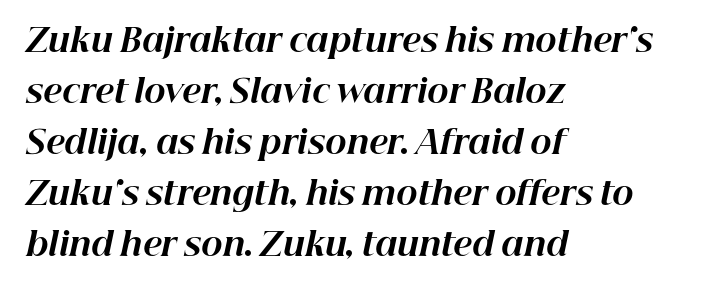
The passage shown is typed in a proportional face where columns would drift. The strokes are fattened all the way to bold. No extra tracking has been applied to these lines. This sample keeps an unexceptional amount of space between lines. Every row of glyphs begins at an identical x-position on the left.
